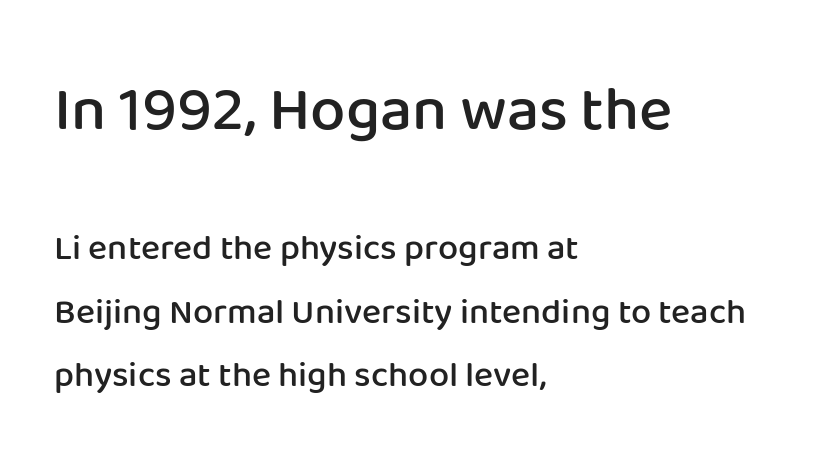
{"serif": "no", "italic": "no", "bold": "semi", "weight": "semibold", "width": "normal", "stroke_contrast": "low", "x_height": "medium", "monospaced": "no", "underline": "no", "align": "left", "line_spacing_ratio": 1.77, "letter_spacing": "normal", "letter_spacing_em": 0.0, "larger_block": "first", "size_ratio": 1.75, "glyph_px": 63}
